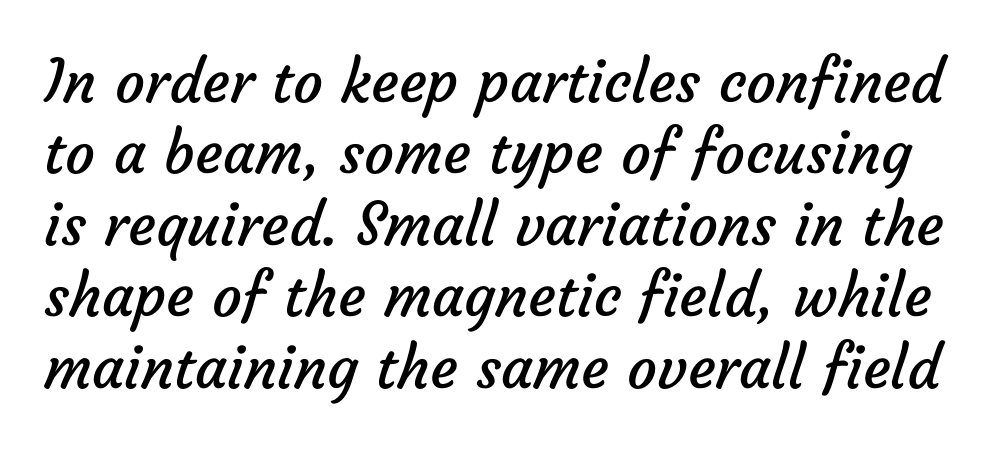
Q: Is the text bold? A: No.
Q: Is the typeface a serif or a sans-serif typeface? A: Sans-serif.
Q: Is the text underlined? A: No.
Q: Is the spacing between letters normal or unusually wide? A: Normal.
Q: Width (condensed, normal, or wide)? A: Normal.
Q: Stroke contrast? A: Low.
Q: x-height? A: Medium.
Q: Monospaced? A: No.
